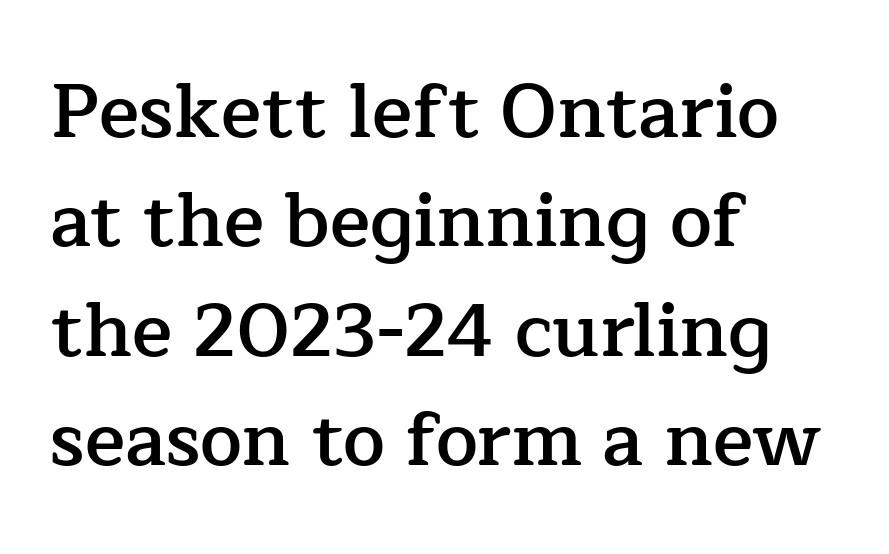
This sample has the flowing, uneven cadence of proportional lettering. Stroke thickness is moderately raised; the sample reads as semibold. A normal amount of white space separates one row of letters from the next. Teacher's note: observe the even left margin — that is flush-left alignment. Words float on clear page, feet unadorned. The letters stand upright; this is a roman face.
